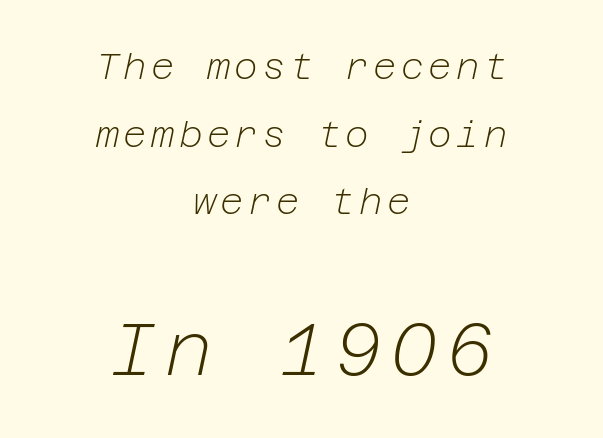
The image shows 73 px light type, italic (leaning right); set centered, line spacing 1.88x, not underlined; the second (bottom) block is 2.03x larger; low stroke contrast and a medium x-height.
